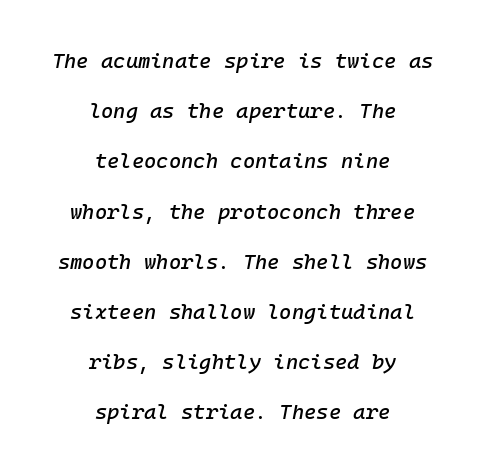
The image shows 21 px text type, italic (leaning right); set centered, loose line spacing (2.39x), normal letter spacing, not underlined.
